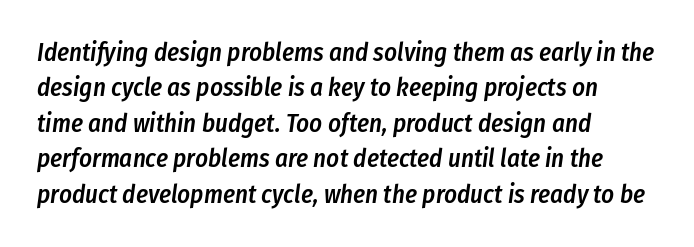
The image shows 25 px text type, italic (leaning right); set left-aligned, normal line spacing (1.42x), normal letter spacing, not underlined.
